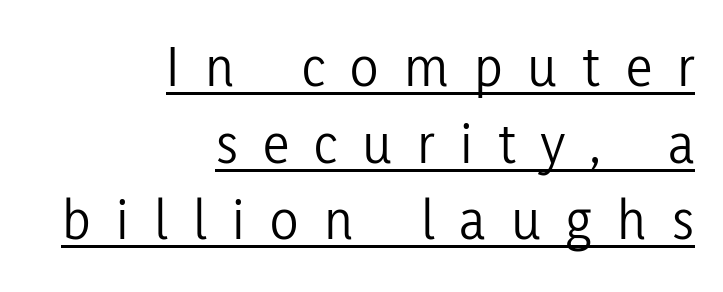
The font's upright variant was chosen for this text. Rows of type keep a routine distance in the vertical direction. The lines are quadded right. This sample has the flowing, uneven cadence of proportional lettering. Caption: face not bold, strokes unweighted.
